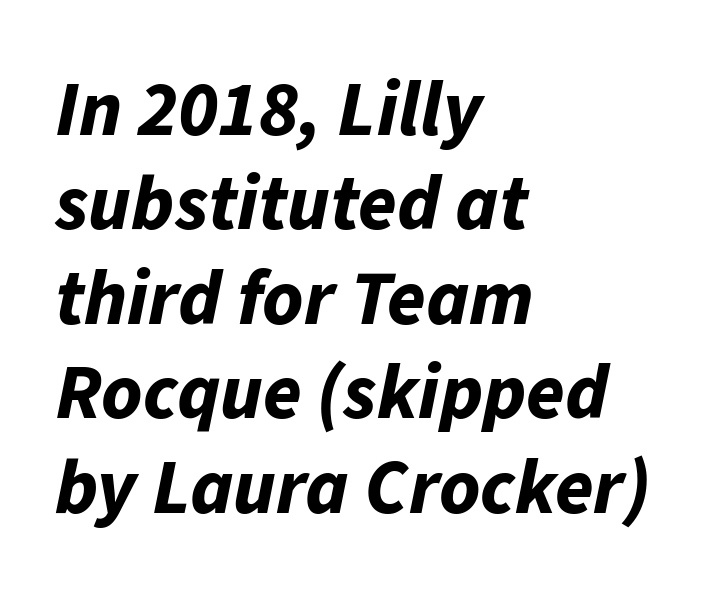
Q: Is the text bold? A: Yes.
Q: Is the text italic (slanted)? A: Yes, it leans right by about 11 degrees.
Q: Is the text underlined? A: No.
Q: How is the paragraph aligned? A: Left-aligned.
Q: Is the spacing between letters normal or unusually wide? A: Normal.
Q: Width (condensed, normal, or wide)? A: Normal.
Q: Stroke contrast? A: Low.
Q: x-height? A: Medium.
Q: Monospaced? A: No.
